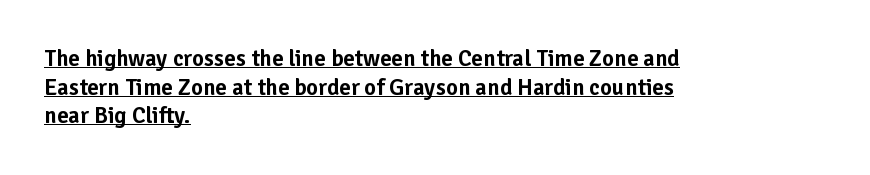
The image shows 23 px text type, upright; set left-aligned, line spacing 1.24x, normal letter spacing, underlined.
